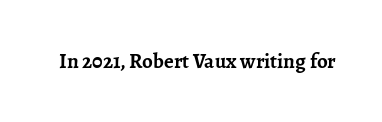
{"italic": "no", "bold": "yes", "underline": "no", "letter_spacing": "normal", "letter_spacing_em": 0.0, "glyph_px": 21}
